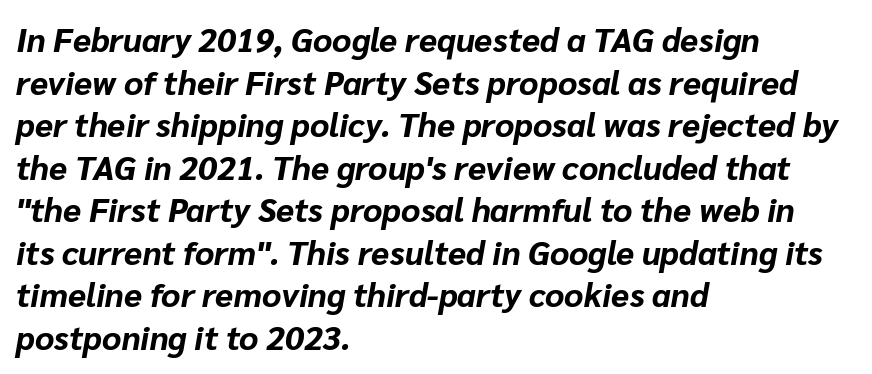
Lines of text with bare space underneath. Slanted lettering throughout. You could not count columns in this text — the font is proportionally spaced. The tracking reads as untouched default to a designer's eye. This is heavy type, rendered in bold.
